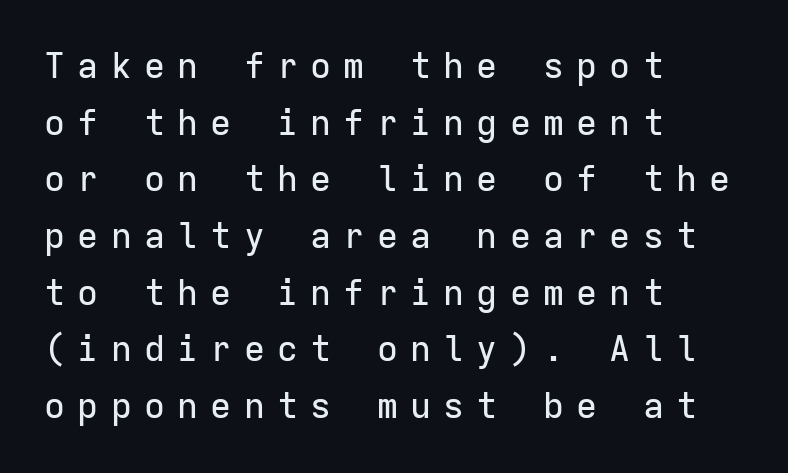
If you drew a ruler down the left edge, every line would touch it. This sample uses an upright cut, with every glyph sitting square on the baseline. In terms of letterform style, serifs are entirely absent. The line texture is sparse and dotted thanks to wide tracking.
